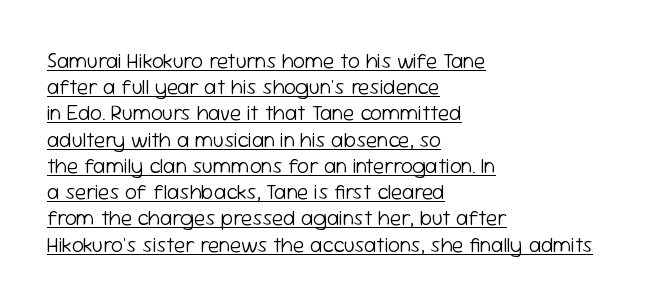
These lines are set flush left with a ragged right edge. Check the space under the baseline: a stroke is drawn there. The typography opts for an upright posture over an oblique one. Unbolded letterforms with no extra heft. In terms of letterspacing, this is plain default setting.
